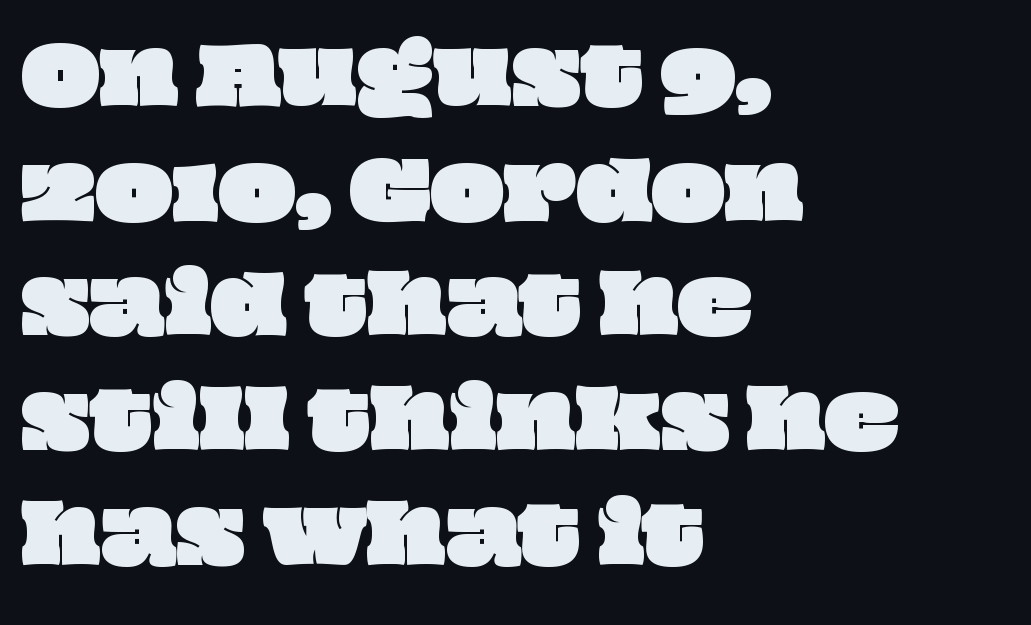
The image shows 78 px wide type; set left-aligned, normal line spacing (1.47x), normal letter spacing, not underlined; low stroke contrast and a large x-height.
